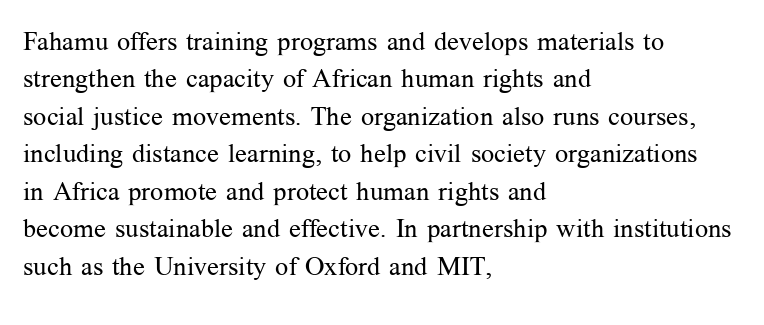
The image shows 26 px text type, upright; set left-aligned, normal line spacing (1.44x), normal letter spacing, not underlined.
